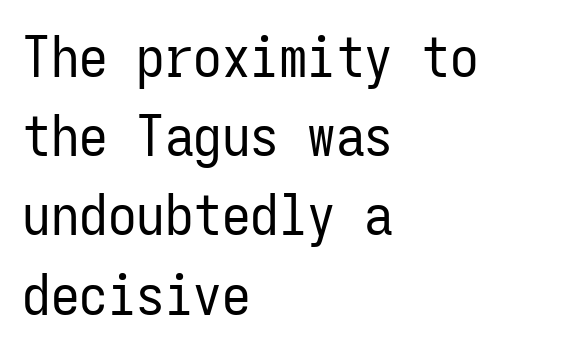
The image shows 57 px regular-weight, condensed sans-serif type, upright, monospaced; set left-aligned, normal line spacing (1.39x), normal letter spacing, not underlined; low stroke contrast and a medium x-height.
